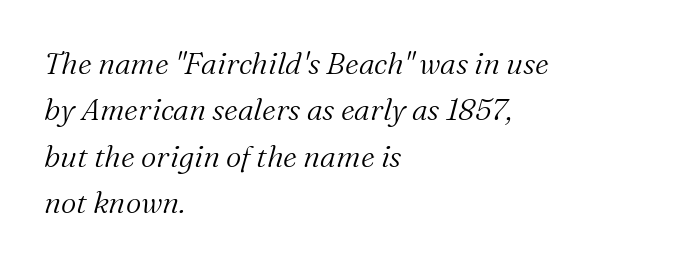
Q: Is the text bold? A: No.
Q: Is the text italic (slanted)? A: Yes, it leans right by about 16 degrees.
Q: Is the typeface a serif or a sans-serif typeface? A: Serif.
Q: Is the text underlined? A: No.
Q: How is the paragraph aligned? A: Left-aligned.
Q: Is the spacing between letters normal or unusually wide? A: Normal.
Q: Is the spacing between lines tight, normal or loose? A: Normal.
Q: Width (condensed, normal, or wide)? A: Normal.
Q: Stroke contrast? A: Medium.
Q: x-height? A: Medium.
Q: Monospaced? A: No.
